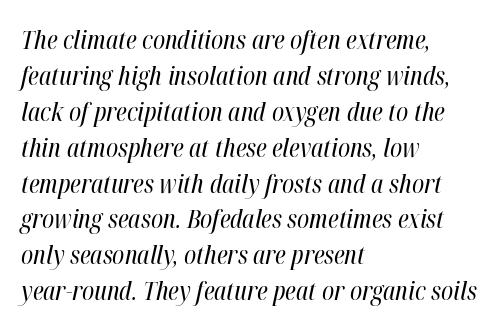
{"italic": "yes", "lean": "right", "slant_degrees": 12, "bold": "no", "underline": "no", "align": "left", "line_spacing": "normal", "line_spacing_ratio": 1.38, "letter_spacing": "normal", "letter_spacing_em": 0.0, "glyph_px": 26}
